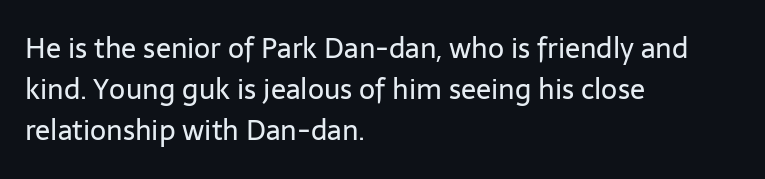
The image shows 28 px regular-weight sans-serif type, upright; set left-aligned, normal line spacing (1.47x), normal letter spacing, not underlined; low stroke contrast and a medium x-height.
